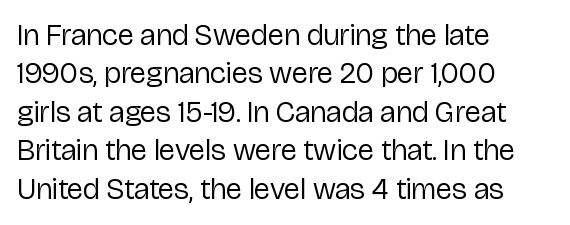
No extra tracking has been applied to these lines. This rendering features lettering with no underline. These lines were composed using upright roman letters. Normally led — the rows are evenly, conventionally spaced.
